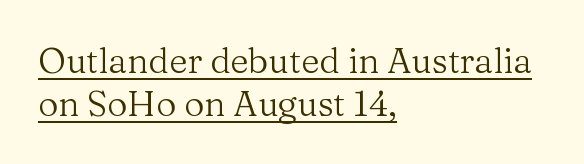
The image shows 35 px regular-weight serif type, upright; set left-aligned, line spacing 1.23x, normal letter spacing, underlined; medium stroke contrast and a medium x-height.
